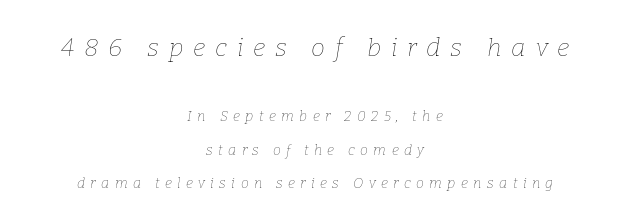
The image shows 25 px text type, italic (leaning right); set centered, loose line spacing (2.38x), unusually wide letter spacing (+0.39 em), not underlined; the first (top) block is 1.79x larger.
